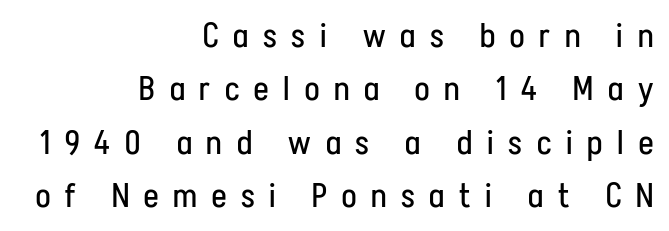
The image shows 34 px regular-weight, condensed sans-serif type, upright; set right-aligned, normal line spacing (1.57x), unusually wide letter spacing (+0.44 em), not underlined; low stroke contrast and a medium x-height.
